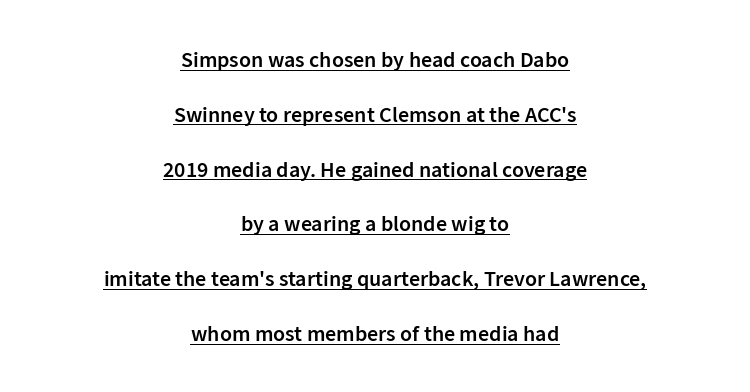
Q: Is the text bold? A: Semi-bold.
Q: Is the text italic (slanted)? A: No, it is upright.
Q: Is the text underlined? A: Yes.
Q: How is the paragraph aligned? A: Centered.
Q: Is the spacing between letters normal or unusually wide? A: Normal.
Q: Is the spacing between lines tight, normal or loose? A: Loose.
